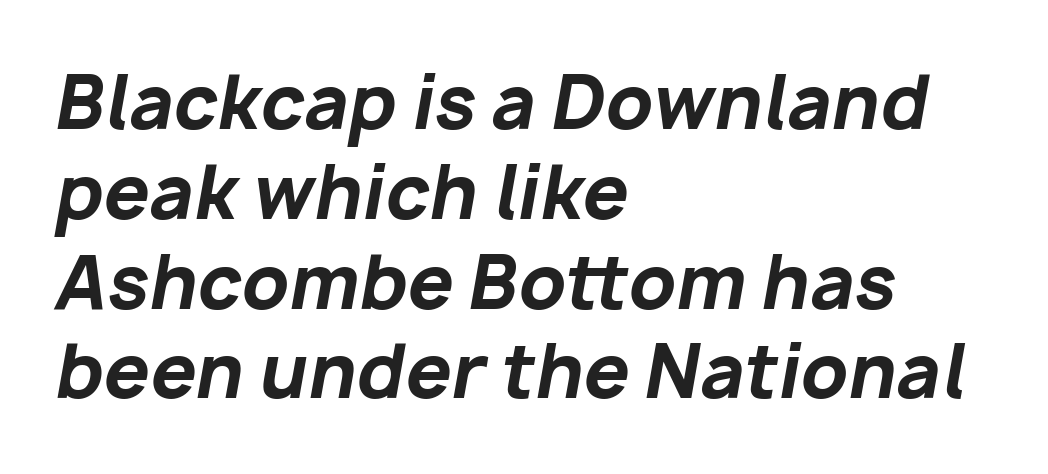
Q: Is the text bold? A: Yes.
Q: Is the text italic (slanted)? A: Yes, it leans right by about 10 degrees.
Q: Is the text underlined? A: No.
Q: How is the paragraph aligned? A: Left-aligned.
Q: Is the spacing between letters normal or unusually wide? A: Normal.
Q: Width (condensed, normal, or wide)? A: Normal.
Q: Stroke contrast? A: Low.
Q: x-height? A: Medium.
Q: Monospaced? A: No.
